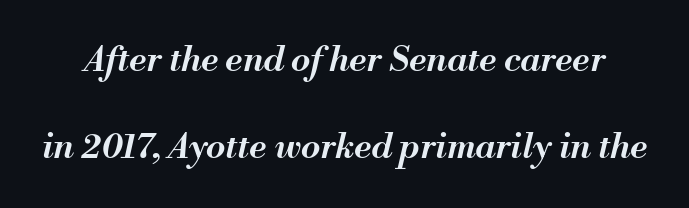
The image shows 35 px semibold type, italic (leaning right); set loose line spacing (2.48x), normal letter spacing, not underlined; medium stroke contrast and a small x-height.
